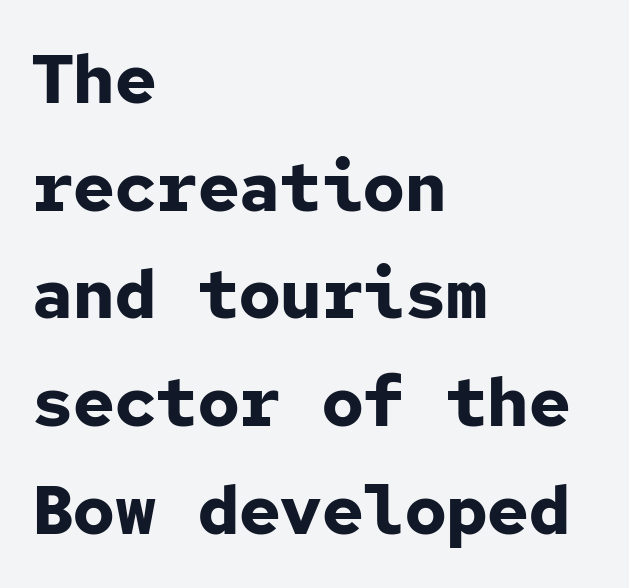
{"serif": "no", "italic": "no", "bold": "yes", "weight": "bold", "width": "normal", "stroke_contrast": "low", "x_height": "medium", "monospaced": "yes", "underline": "no", "align": "left", "line_spacing": "normal", "line_spacing_ratio": 1.56, "letter_spacing": "normal", "letter_spacing_em": 0.0, "glyph_px": 69}
